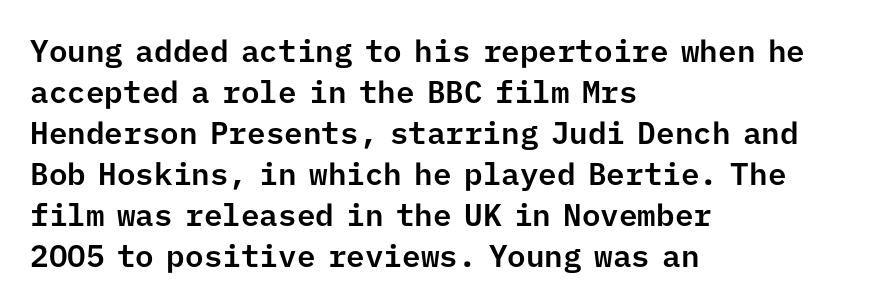
Q: Is the text italic (slanted)? A: No, it is upright.
Q: Is the typeface a serif or a sans-serif typeface? A: Sans-serif.
Q: Is the text underlined? A: No.
Q: How is the paragraph aligned? A: Left-aligned.
Q: Is the spacing between letters normal or unusually wide? A: Normal.
Q: Is the spacing between lines tight, normal or loose? A: Normal.
Q: Width (condensed, normal, or wide)? A: Normal.
Q: Stroke contrast? A: Low.
Q: x-height? A: Medium.
Q: Monospaced? A: Yes.
